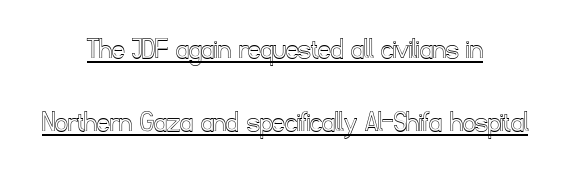
Glance below the letters and you will spot a drawn line. Does the lettering tilt? It doesn't — this is upright. Does the copy run flush right? No — it is centered line by line. Glyph-to-glyph distance matches everyday printed text. This sample has the flowing, uneven cadence of proportional lettering. Whoever set this chose breathing room over compactness in the vertical rhythm.
